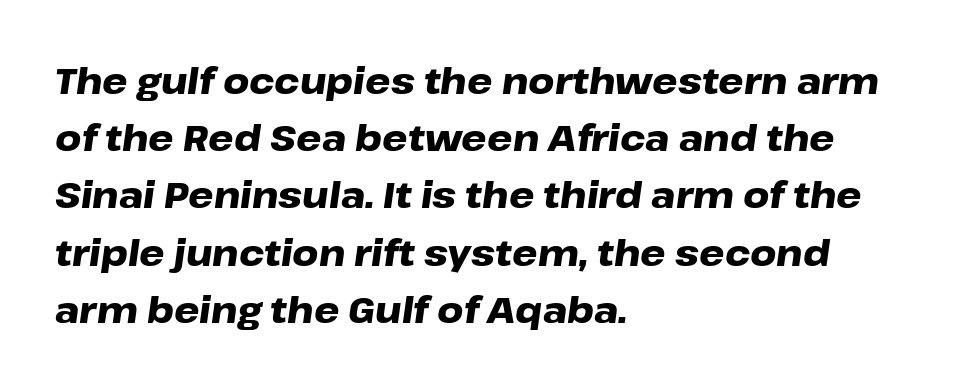
Casual observation: everything's shoved over to the left. Here the glyphs are tracked normally, forming tight word shapes. Weight check: bold — yes, fully. The space beneath each line is pristine and unruled.
